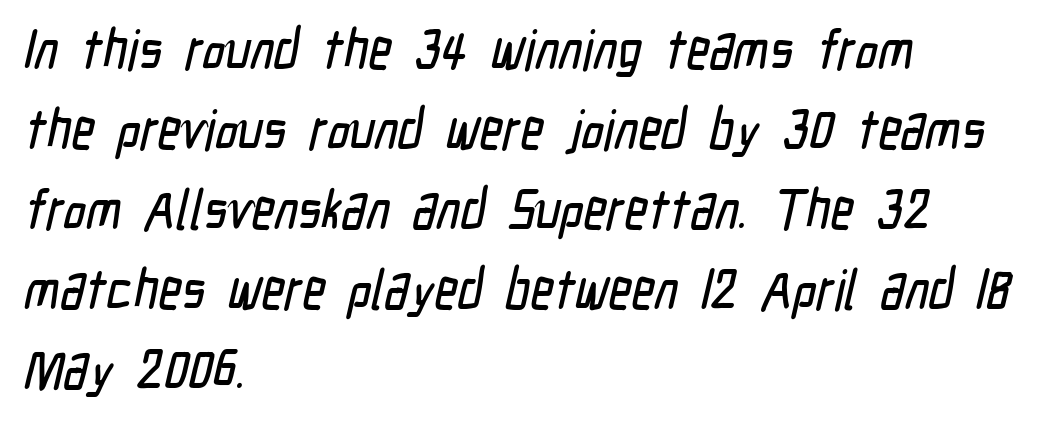
Q: Is the typeface a serif or a sans-serif typeface? A: Sans-serif.
Q: Is the text underlined? A: No.
Q: How is the paragraph aligned? A: Left-aligned.
Q: Is the spacing between letters normal or unusually wide? A: Normal.
Q: Is the spacing between lines tight, normal or loose? A: Normal.
Q: Width (condensed, normal, or wide)? A: Condensed.
Q: Stroke contrast? A: Low.
Q: x-height? A: Medium.
Q: Monospaced? A: No.
